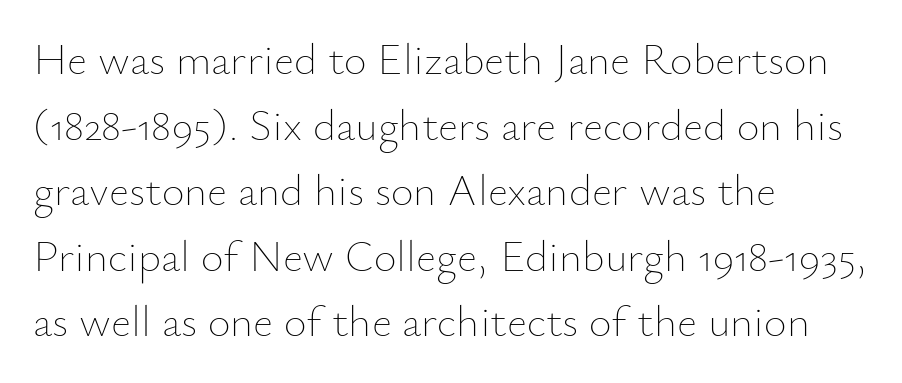
Q: Is the text bold? A: No.
Q: Is the text italic (slanted)? A: No, it is upright.
Q: Is the text underlined? A: No.
Q: How is the paragraph aligned? A: Left-aligned.
Q: Is the spacing between letters normal or unusually wide? A: Normal.
Q: Is the spacing between lines tight, normal or loose? A: Normal.
Q: Width (condensed, normal, or wide)? A: Normal.
Q: Stroke contrast? A: Low.
Q: x-height? A: Small.
Q: Monospaced? A: No.
